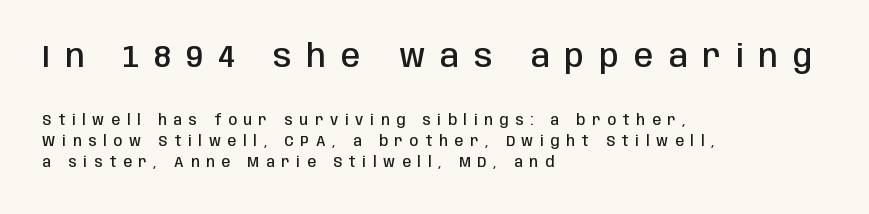
Q: Is the text bold? A: Semi-bold.
Q: Is the text italic (slanted)? A: No, it is upright.
Q: Is the typeface a serif or a sans-serif typeface? A: Sans-serif.
Q: Is the text underlined? A: No.
Q: How is the paragraph aligned? A: Left-aligned.
Q: Is the spacing between letters normal or unusually wide? A: Unusually wide.
Q: Is the spacing between lines tight, normal or loose? A: Normal.
Q: Which block of text is set in a larger size, the first (top) or the second (bottom)? A: The first (top) one.
Q: Width (condensed, normal, or wide)? A: Condensed.
Q: Stroke contrast? A: Low.
Q: x-height? A: Large.
Q: Monospaced? A: No.
